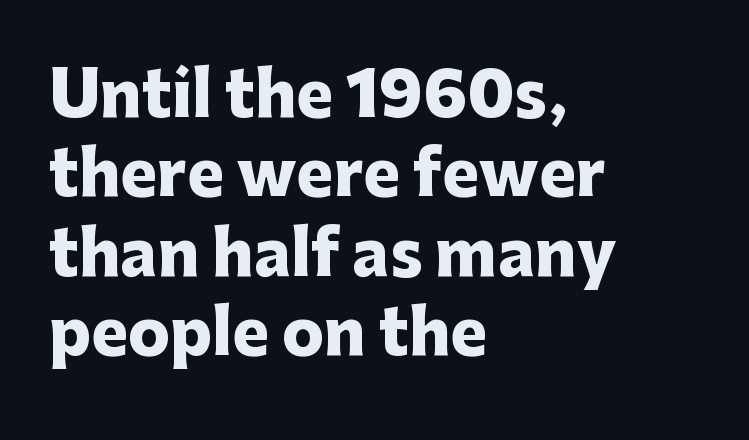
This is sans-serif lettering, the kind often seen on screens and signage. Check under the words: just untouched page. I'd describe the lettering as bold — thick and assertive. The passage shown is typed in a proportional face where columns would drift.
